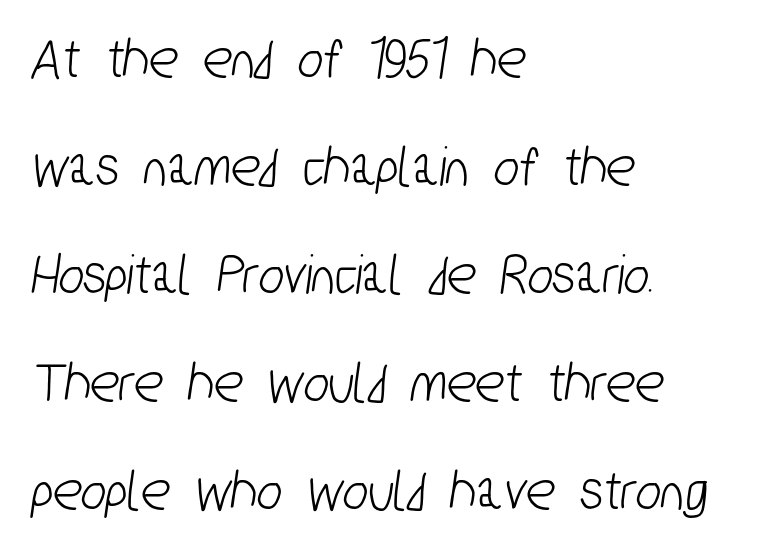
The image shows 60 px condensed sans-serif type; set left-aligned, line spacing 1.8x, normal letter spacing, not underlined; low stroke contrast and a medium x-height.
